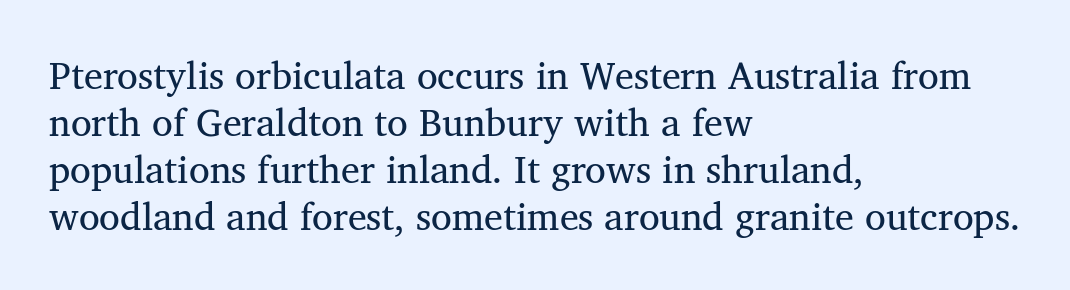
In terms of letterspacing, this is plain default setting. The glyphs are unaccompanied by any horizontal stroke below them. Visually the block forms a straight wall on the left and a jagged coastline on the right. This sample has the flowing, uneven cadence of proportional lettering. This sample uses a serif face.
